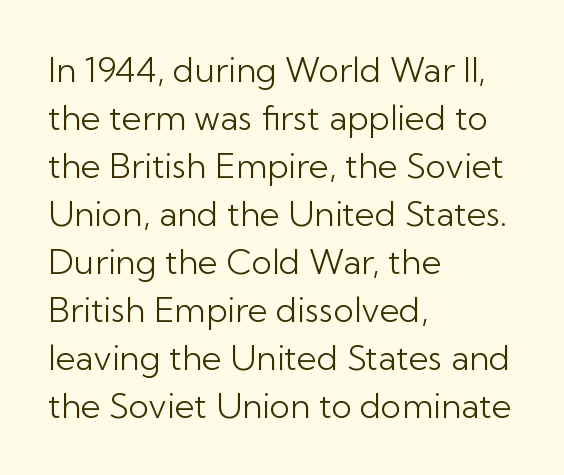
Q: Is the text bold? A: No.
Q: Is the text italic (slanted)? A: No, it is upright.
Q: Is the typeface a serif or a sans-serif typeface? A: Sans-serif.
Q: Is the text underlined? A: No.
Q: How is the paragraph aligned? A: Left-aligned.
Q: Is the spacing between letters normal or unusually wide? A: Normal.
Q: Is the spacing between lines tight, normal or loose? A: Normal.
Q: Width (condensed, normal, or wide)? A: Normal.
Q: Stroke contrast? A: Low.
Q: x-height? A: Medium.
Q: Monospaced? A: No.
